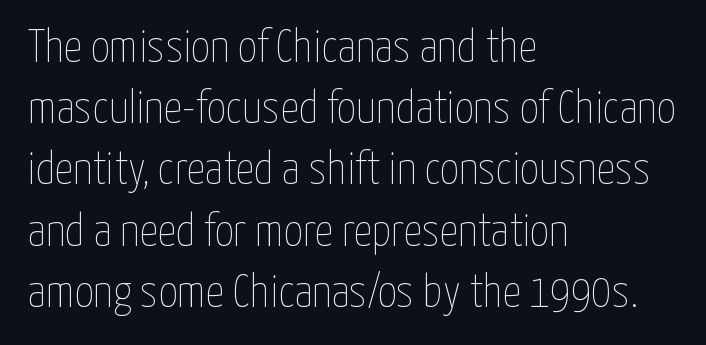
Q: Is the text bold? A: No.
Q: Is the text italic (slanted)? A: No, it is upright.
Q: Is the text underlined? A: No.
Q: How is the paragraph aligned? A: Left-aligned.
Q: Is the spacing between letters normal or unusually wide? A: Normal.
Q: Is the spacing between lines tight, normal or loose? A: Normal.
Q: Width (condensed, normal, or wide)? A: Condensed.
Q: Stroke contrast? A: Low.
Q: x-height? A: Medium.
Q: Monospaced? A: No.
